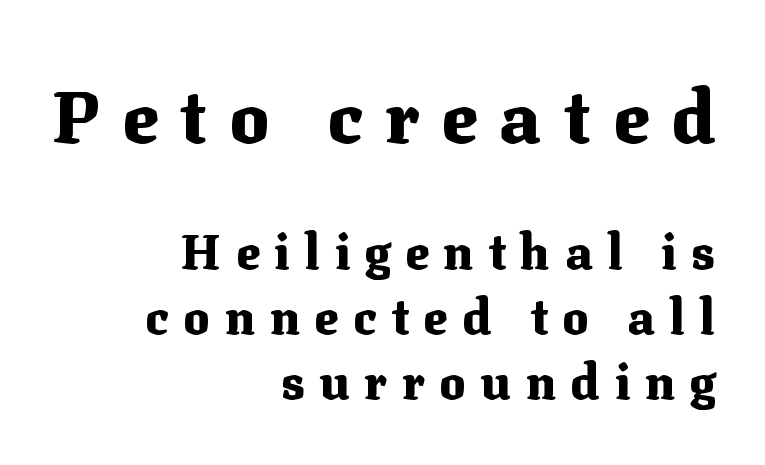
The image shows 74 px heavy serif type, upright; set right-aligned, normal line spacing (1.33x), unusually wide letter spacing (+0.3 em), not underlined; the first (top) block is 1.51x larger; medium stroke contrast and a medium x-height.
